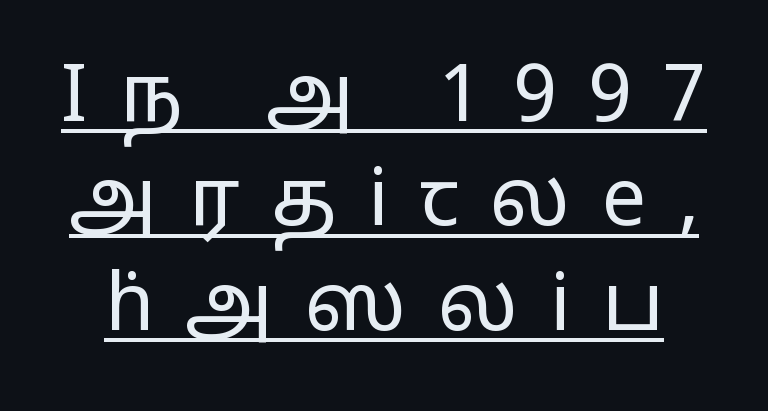
Q: Is the text bold? A: No.
Q: Is the text italic (slanted)? A: No, it is upright.
Q: Is the typeface a serif or a sans-serif typeface? A: Sans-serif.
Q: Is the text underlined? A: Yes.
Q: Is the spacing between letters normal or unusually wide? A: Unusually wide.
Q: Is the spacing between lines tight, normal or loose? A: Normal.
Q: Width (condensed, normal, or wide)? A: Wide.
Q: Stroke contrast? A: Low.
Q: x-height? A: Medium.
Q: Monospaced? A: No.
